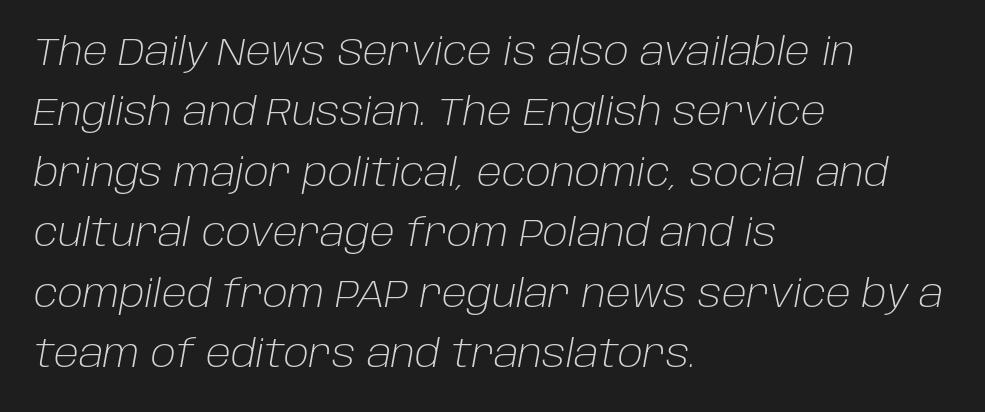
{"italic": "yes", "lean": "right", "slant_degrees": 10, "bold": "no", "weight": "light", "width": "normal", "stroke_contrast": "low", "x_height": "large", "monospaced": "no", "underline": "no", "align": "left", "line_spacing": "normal", "line_spacing_ratio": 1.55, "letter_spacing": "normal", "letter_spacing_em": 0.0, "glyph_px": 39}
